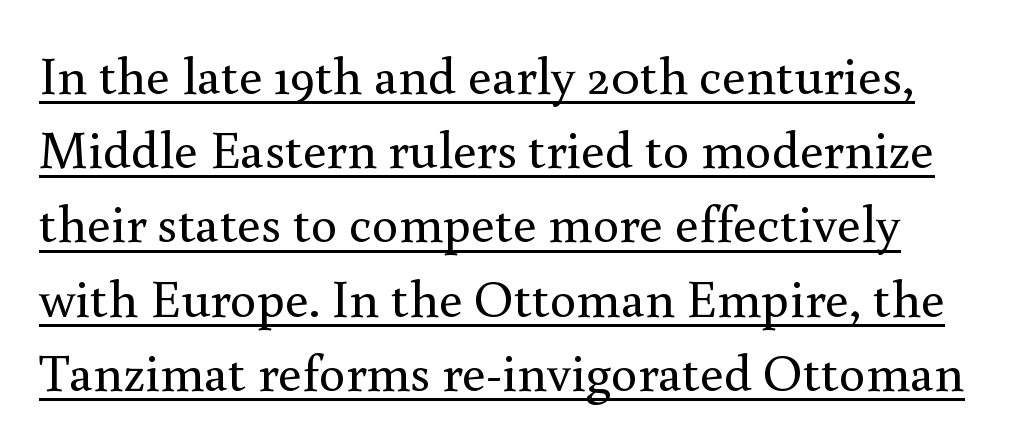
Underline: present. The type is set solid horizontally, with unmodified tracking. Character widths vary here, with narrow letters taking less room than wide ones. Type style note: has serifs. Stems here are at most as thick as an everyday book face. Do the letters lean? They stand straight.
